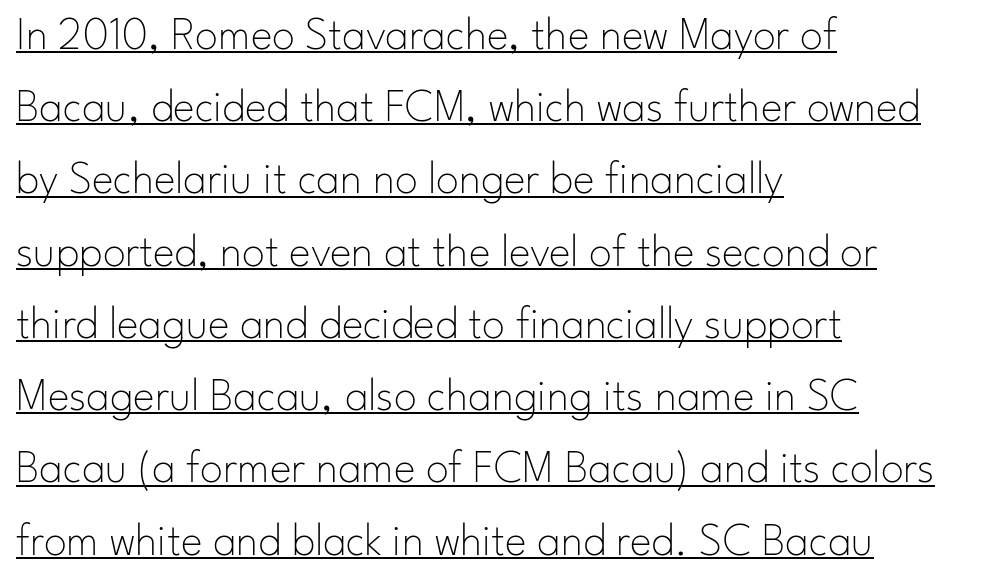
Check the space under the baseline: a stroke is drawn there. Tracking value appears to be zero — textbook default spacing. Is there much room between lines? A standard amount, neither cramped nor airy. Letterform terminals end flat and unadorned throughout the passage. Stem width sits at or under what a default text font uses. The letters advance in unequal steps, a hallmark of proportional type.
